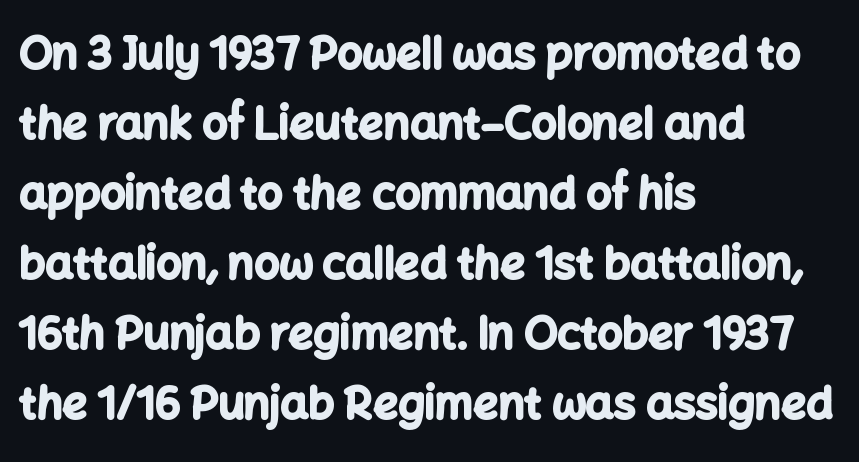
This sample has the flowing, uneven cadence of proportional lettering. These lines are set flush left with a ragged right edge. Students, note that the glyphs here touch the page at normal intervals. Quick note: underline off. These words are printed bold, with thick strokes throughout.
